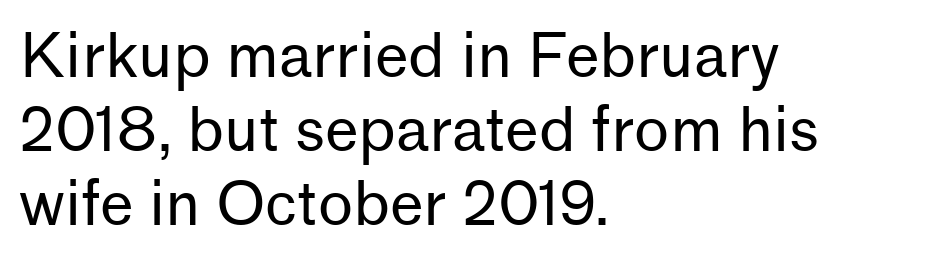
The image shows 60 px regular-weight sans-serif type, upright; set left-aligned, line spacing 1.23x, normal letter spacing, not underlined; low stroke contrast and a medium x-height.
